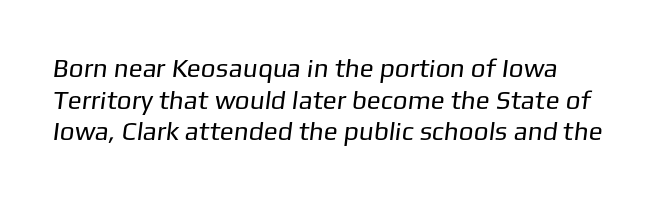
{"bold": "no", "underline": "no", "align": "left", "line_spacing_ratio": 1.22, "letter_spacing": "normal", "letter_spacing_em": 0.0, "glyph_px": 26}
